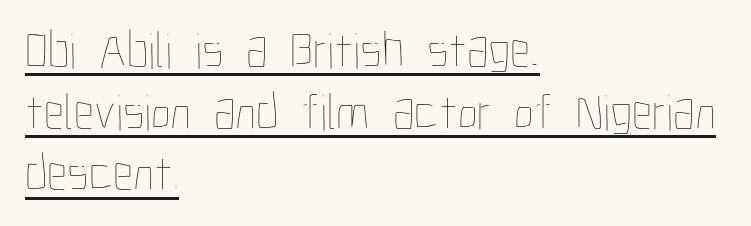
Stem width sits at or under what a default text font uses. Do the characters align in a grid? No, the font is proportional. Line starts are locked; line ends wander. Letter spacing: default. Beneath each row of characters lies a ruled line. Unlike italic type, these characters show no tilt at all.
